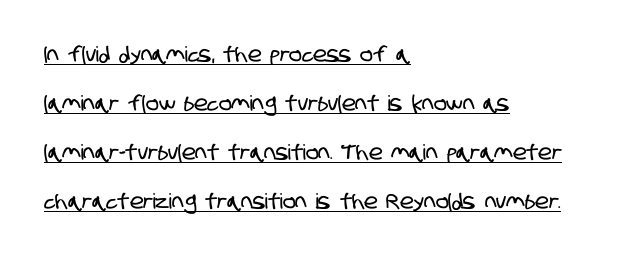
The image shows 21 px text type; set left-aligned, loose line spacing (2.33x), normal letter spacing, underlined.
